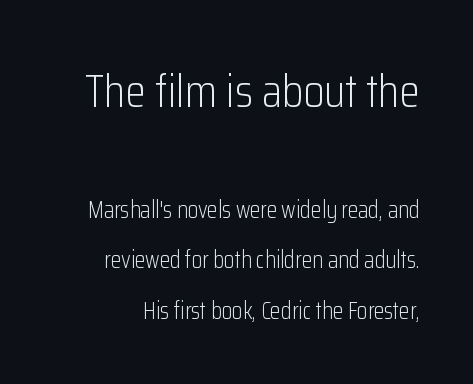
{"serif": "no", "italic": "no", "bold": "no", "weight": "light", "width": "condensed", "stroke_contrast": "low", "x_height": "medium", "monospaced": "no", "underline": "no", "line_spacing": "loose", "line_spacing_ratio": 2.11, "letter_spacing": "normal", "letter_spacing_em": 0.0, "larger_block": "first", "size_ratio": 1.96, "glyph_px": 47}
